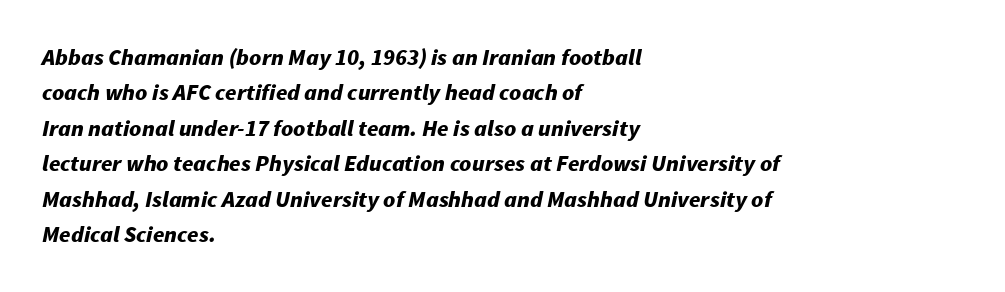
Q: Is the text bold? A: Yes.
Q: Is the text italic (slanted)? A: Yes, it leans right by about 11 degrees.
Q: Is the text underlined? A: No.
Q: How is the paragraph aligned? A: Left-aligned.
Q: Is the spacing between letters normal or unusually wide? A: Normal.
Q: Is the spacing between lines tight, normal or loose? A: Normal.
